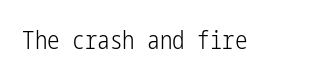
Q: Is the text bold? A: No.
Q: Is the text italic (slanted)? A: No, it is upright.
Q: Is the text underlined? A: No.
Q: Is the spacing between letters normal or unusually wide? A: Normal.
